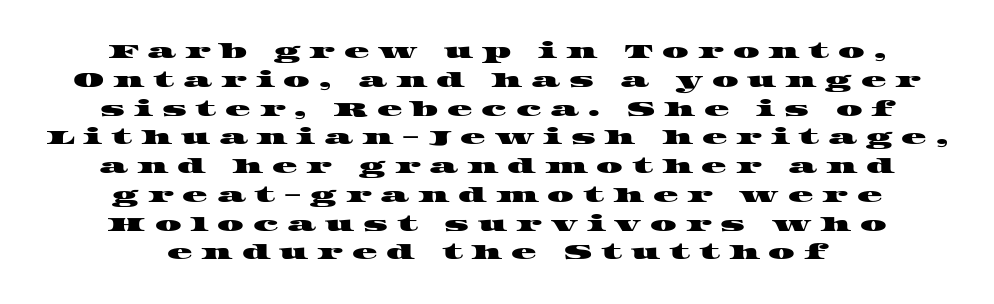
Typeset on center — no edge is straight. The type is letterspaced generously, with wide tracking. Rows of type keep a routine distance in the vertical direction. Lines of text with bare space underneath.
